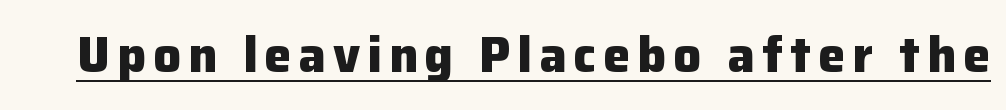
{"serif": "no", "italic": "no", "bold": "yes", "weight": "heavy", "width": "normal", "stroke_contrast": "low", "x_height": "medium", "monospaced": "no", "underline": "yes", "glyph_px": 49}
